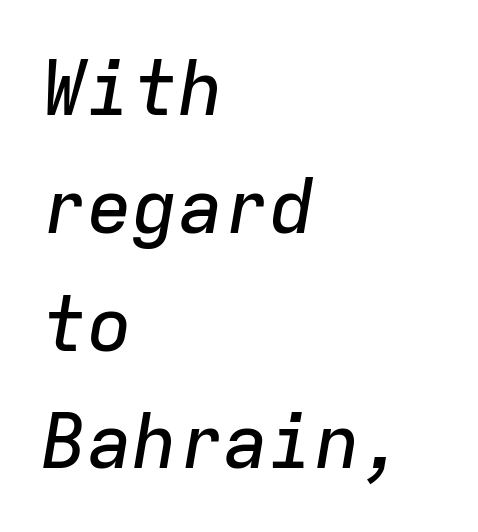
Does the leading feel generous? No, just average. The compositor pushed each line to the left boundary. A typesetter would call this monospace, since all characters share one set width. An italicized treatment has been applied to the whole sample. Bare-footed words on every line. The type is set solid horizontally, with unmodified tracking.
